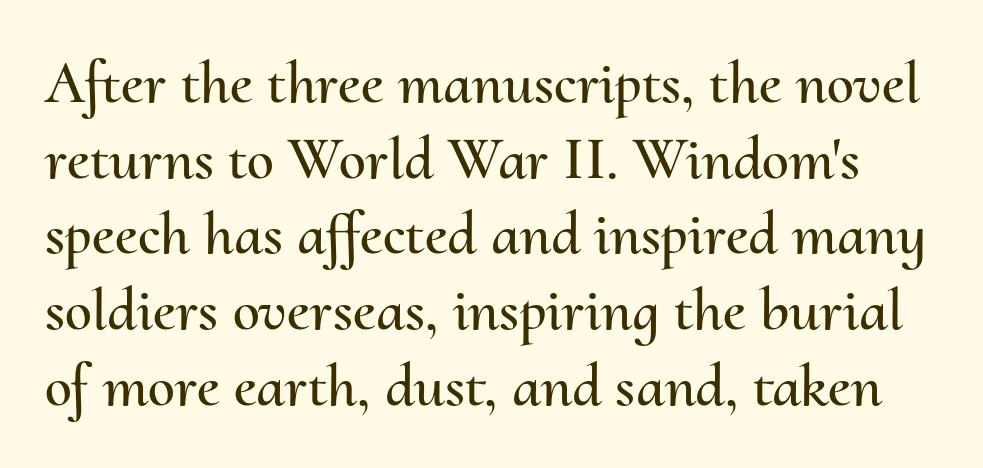
Has an underline been added? It has not. Look at the tracking — it's just the regular setting, nothing added. Character widths vary here, with narrow letters taking less room than wide ones. Posture: straight, roman, zero tilt.
